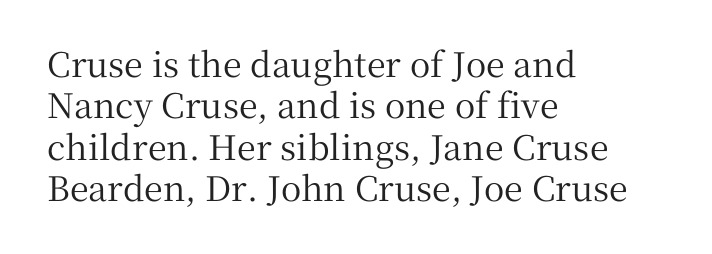
The type sits square on the baseline with zero lean. The lines are quadded left. Any mark beneath the type? The region is blank. In terms of letterspacing, this is plain default setting.
